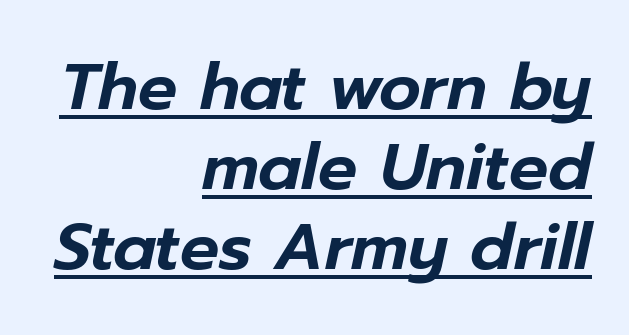
{"italic": "yes", "lean": "right", "slant_degrees": 12, "width": "normal", "stroke_contrast": "low", "x_height": "medium", "monospaced": "no", "underline": "yes", "align": "right", "line_spacing_ratio": 1.23, "letter_spacing": "normal", "letter_spacing_em": 0.0, "glyph_px": 65}
